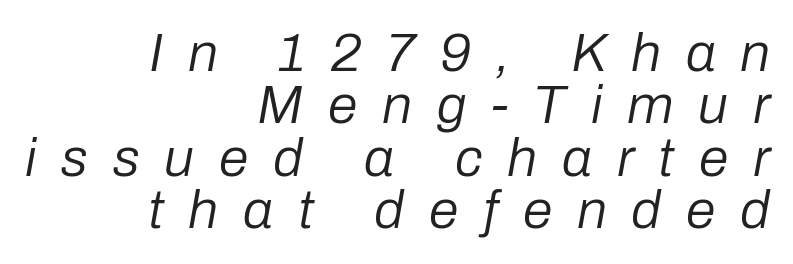
{"italic": "yes", "lean": "right", "slant_degrees": 10, "bold": "no", "weight": "regular", "width": "normal", "stroke_contrast": "low", "x_height": "medium", "monospaced": "no", "underline": "no", "align": "right", "line_spacing": "tight", "line_spacing_ratio": 0.97, "letter_spacing": "wide", "letter_spacing_em": 0.46, "glyph_px": 54}
